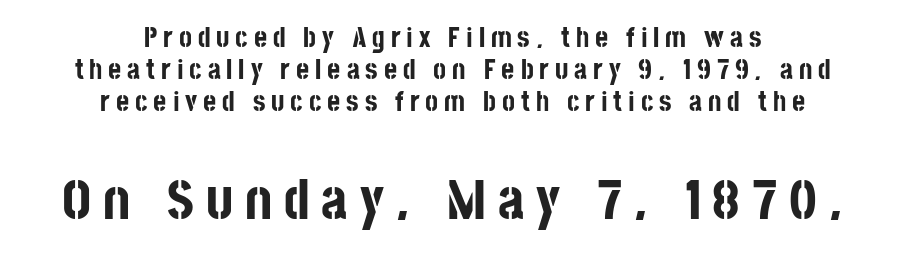
{"serif": "no", "italic": "no", "bold": "yes", "weight": "bold", "width": "condensed", "stroke_contrast": "low", "x_height": "large", "monospaced": "no", "underline": "no", "align": "center", "line_spacing": "tight", "line_spacing_ratio": 1.15, "letter_spacing": "wide", "letter_spacing_em": 0.21, "larger_block": "second", "size_ratio": 2.04, "glyph_px": 57}
